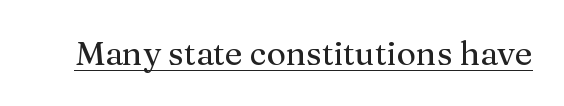
This sample uses a serif face. Tall strokes in this sample are plumb rather than angled. The letters sit at their default tracking, neither squeezed nor spread. The string is rendered with underlining switched on. Each letter keeps its own natural width here, so spacing adapts to shape.
